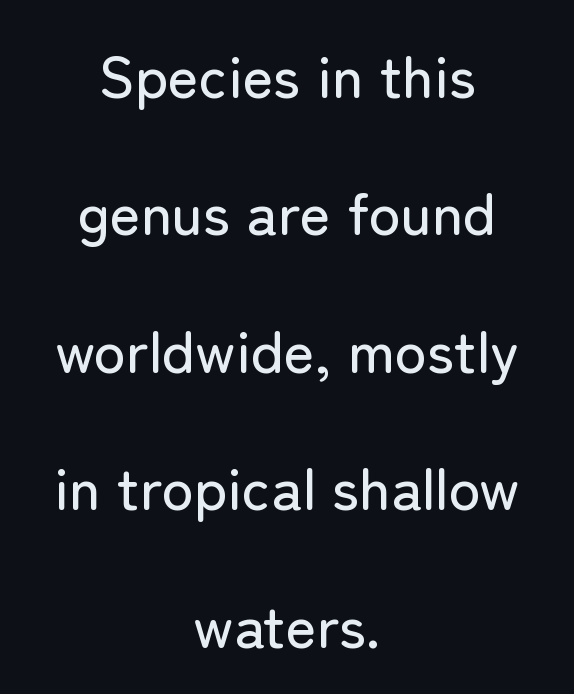
{"serif": "no", "italic": "no", "width": "normal", "stroke_contrast": "low", "x_height": "medium", "monospaced": "no", "underline": "no", "align": "center", "line_spacing": "loose", "line_spacing_ratio": 2.33, "letter_spacing": "normal", "letter_spacing_em": 0.0, "glyph_px": 59}
